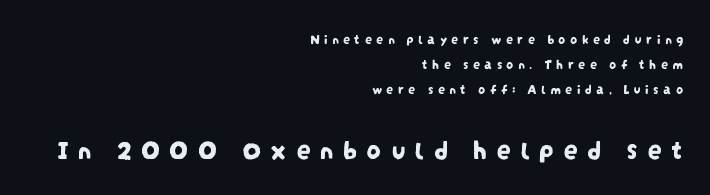
Q: Is the typeface a serif or a sans-serif typeface? A: Sans-serif.
Q: Is the text underlined? A: No.
Q: How is the paragraph aligned? A: Right-aligned.
Q: Is the spacing between letters normal or unusually wide? A: Unusually wide.
Q: Which block of text is set in a larger size, the first (top) or the second (bottom)? A: The second (bottom) one.
Q: Width (condensed, normal, or wide)? A: Condensed.
Q: Stroke contrast? A: Low.
Q: x-height? A: Large.
Q: Monospaced? A: No.
